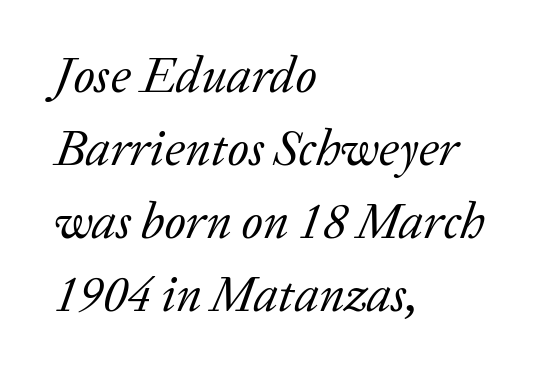
Type without underlining. Typographically, this falls in the serif category. The gaps between neighbouring characters are ordinary and unremarkable. Baseline-to-baseline distance is the conventional proportion of letter height. Designer's note — italics engaged.
